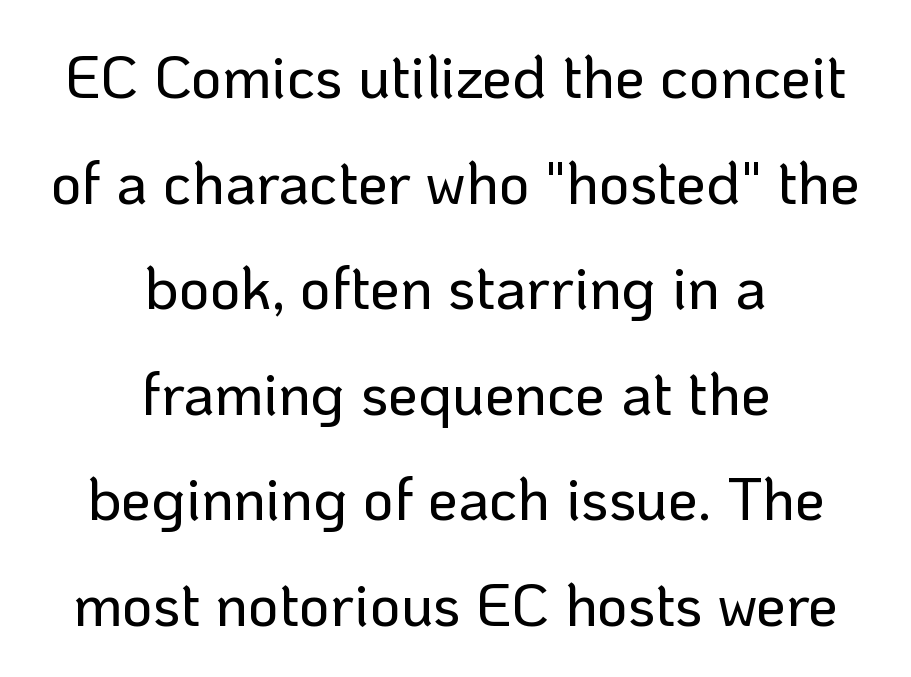
The image shows 60 px sans-serif type, upright; set centered, line spacing 1.76x, normal letter spacing, not underlined; low stroke contrast and a medium x-height.
